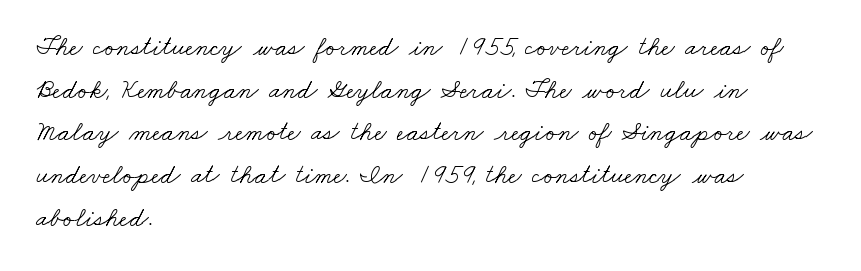
The image shows 27 px text type; set left-aligned, normal line spacing (1.58x), normal letter spacing, not underlined.
